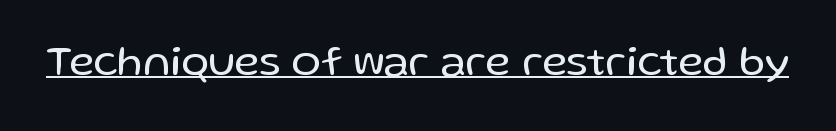
There is no visible air inserted between adjacent glyphs. When letters stand straight like this, we call the style roman or upright. Spacing verdict: proportional, widths tailored to each character. Check the space under the baseline: a stroke is drawn there. Type style note: lacks serifs.
